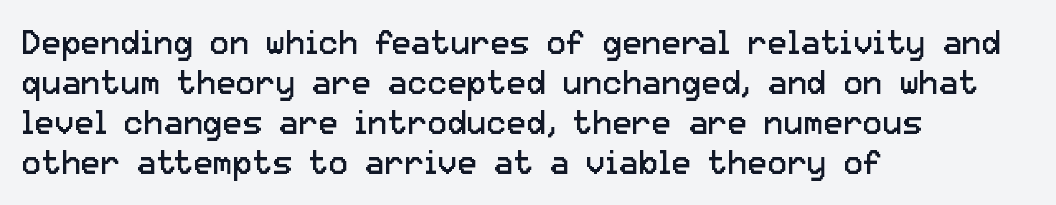
The image shows 33 px regular-weight sans-serif type, upright; set left-aligned, line spacing 1.21x, normal letter spacing, not underlined; low stroke contrast and a medium x-height.
